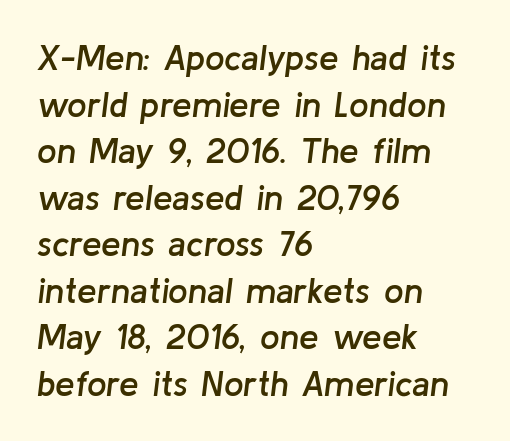
Leading: standard. The face used here is rendered with its standard letterfit. A bare baseline throughout the passage. You could not count columns in this text — the font is proportionally spaced. Each line starts at the same left margin while the right side varies.
